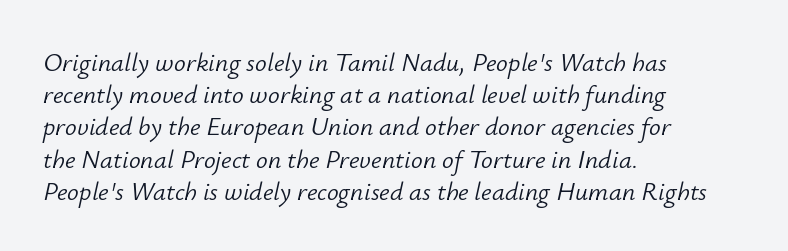
Leftover space on each line is placed entirely after the last word. Anything drawn beneath the words? Only blank space. The letters sit at their default tracking, neither squeezed nor spread. It's the slanting kind of type. The strokes carry an ordinary text weight at most.
